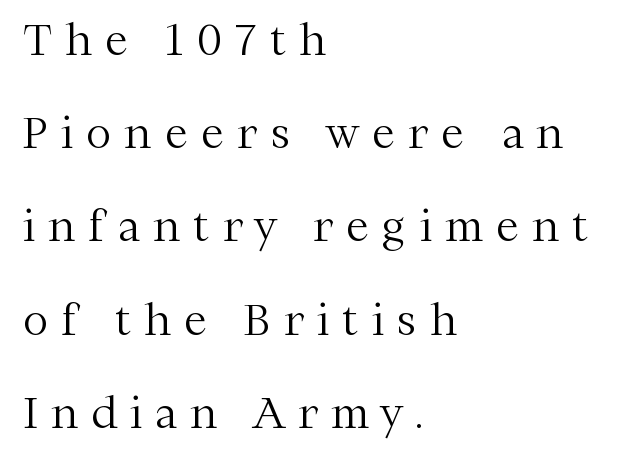
A clean baseline with only descenders dipping below it. You could not count columns in this text — the font is proportionally spaced. Which margin do the lines hug? The left one — the right edge is uneven. Examine the stroke ends and you'll spot serifs. Think standard paragraph weight, or any step lighter than that.
